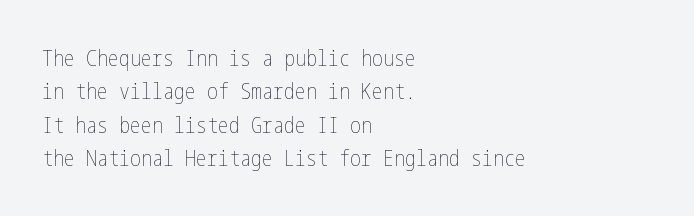
{"italic": "no", "bold": "no", "underline": "no", "align": "left", "line_spacing": "normal", "line_spacing_ratio": 1.52, "letter_spacing": "normal", "letter_spacing_em": 0.0, "glyph_px": 22}
